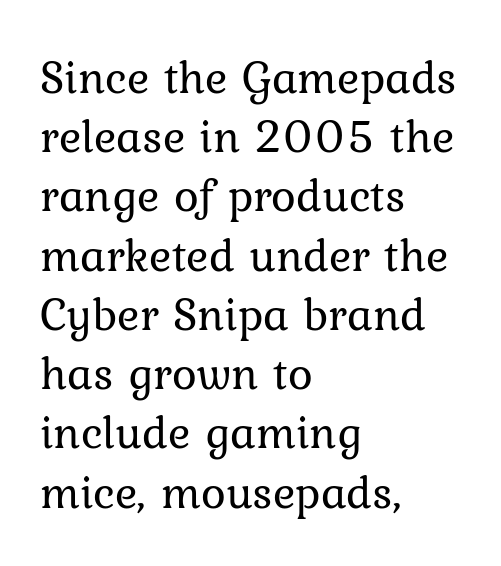
The image shows 47 px regular-weight type, upright; set left-aligned, normal line spacing (1.26x), normal letter spacing, not underlined; low stroke contrast and a medium x-height.
